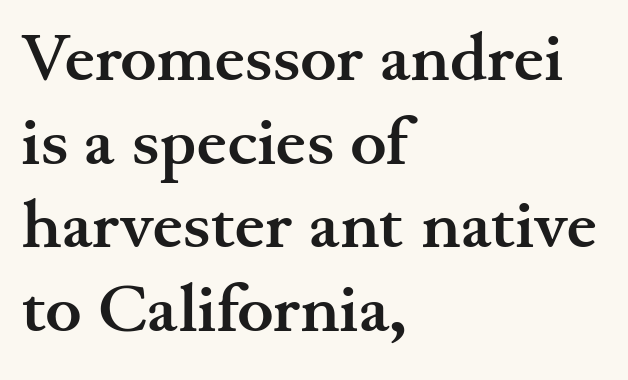
Nope, not italic — everything's standing straight. Is the letter spacing exaggerated? No — it looks like the ordinary default. Character widths vary here, with narrow letters taking less room than wide ones. Visually the block forms a straight wall on the left and a jagged coastline on the right. Check the space under the baseline: it is left empty.
